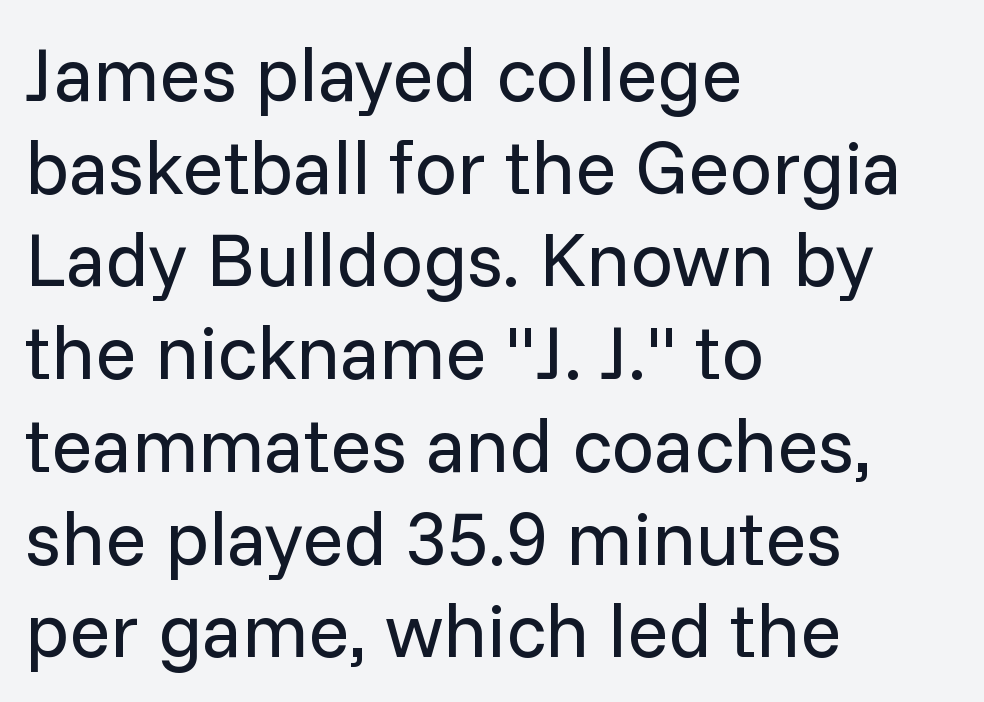
This sample has the flowing, uneven cadence of proportional lettering. A typesetter would mark this as roman, not italic. The lines in this sample share a left origin and differ only in where they stop. Compared with typical body copy, the letter spacing here is the same. Unmarked baselines from the first word to the last.
